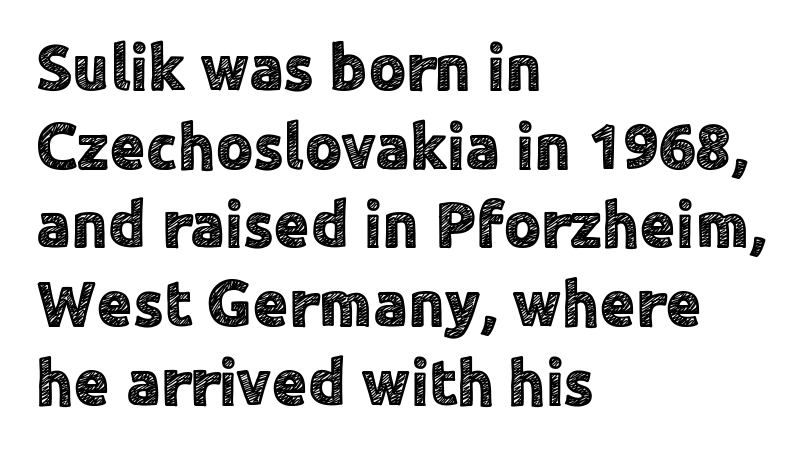
{"serif": "no", "italic": "no", "width": "normal", "x_height": "medium", "monospaced": "no", "underline": "no", "align": "left", "line_spacing_ratio": 1.21, "letter_spacing": "normal", "letter_spacing_em": 0.0, "glyph_px": 65}
